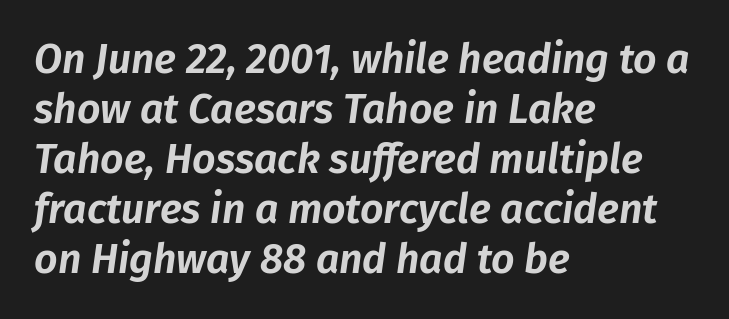
{"italic": "yes", "lean": "right", "slant_degrees": 8, "width": "normal", "stroke_contrast": "low", "x_height": "medium", "monospaced": "no", "underline": "no", "align": "left", "line_spacing_ratio": 1.22, "letter_spacing": "normal", "letter_spacing_em": 0.0, "glyph_px": 41}
